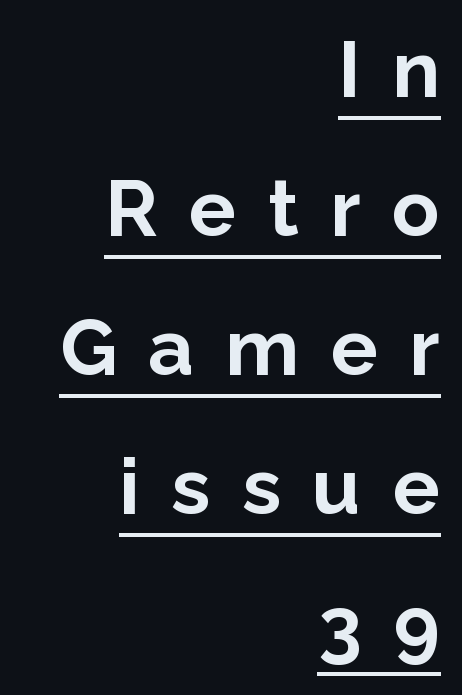
The passage shown is typed in a proportional face where columns would drift. Layout note: lines flush right. These characters rest on top of a visible drawn line. The letters are spread apart with noticeably loose tracking. Look at the bottom of the vertical strokes: they stop flat, with no serifs.
